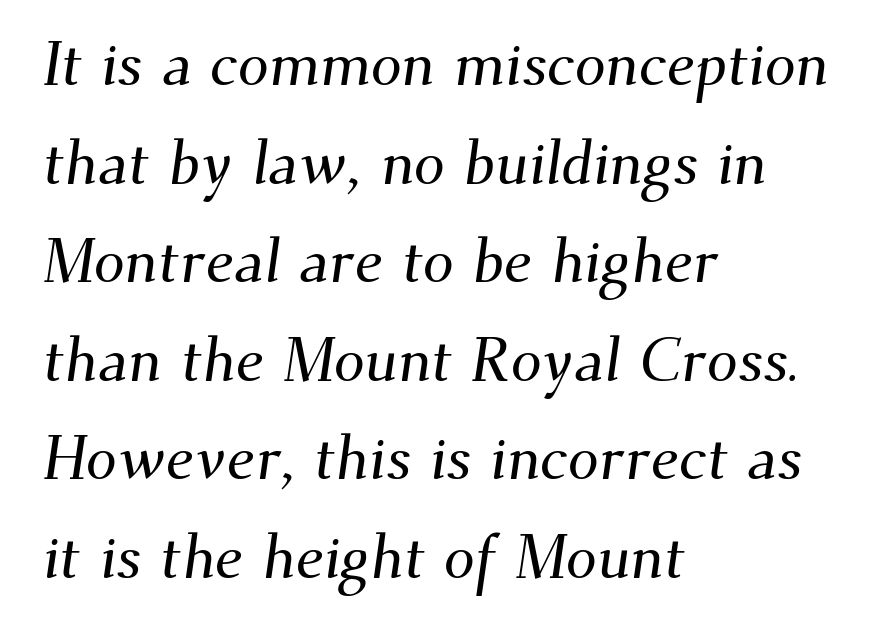
The image shows 62 px serif type; set left-aligned, normal line spacing (1.59x), normal letter spacing, not underlined; medium stroke contrast and a small x-height.
